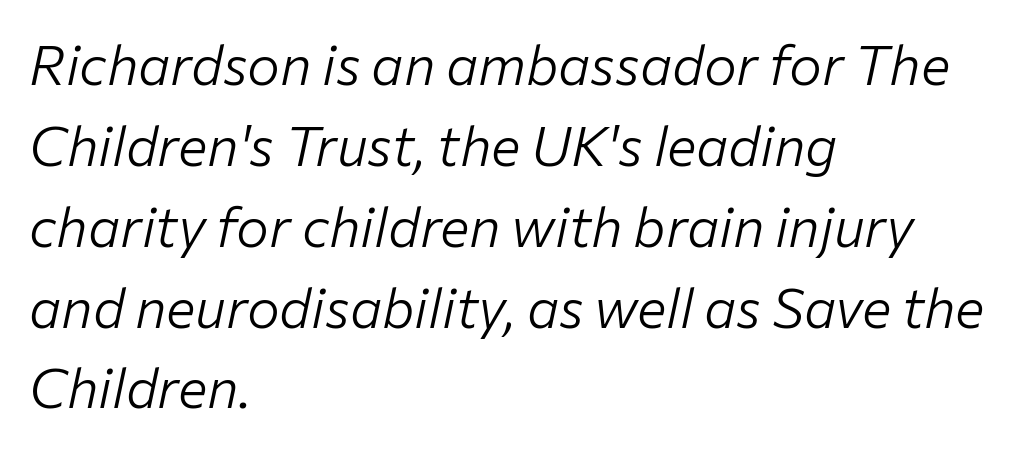
Q: Is the text bold? A: No.
Q: Is the text italic (slanted)? A: Yes, it leans right by about 12 degrees.
Q: Is the text underlined? A: No.
Q: How is the paragraph aligned? A: Left-aligned.
Q: Is the spacing between letters normal or unusually wide? A: Normal.
Q: Is the spacing between lines tight, normal or loose? A: Normal.
Q: Width (condensed, normal, or wide)? A: Normal.
Q: Stroke contrast? A: Low.
Q: x-height? A: Medium.
Q: Monospaced? A: No.
